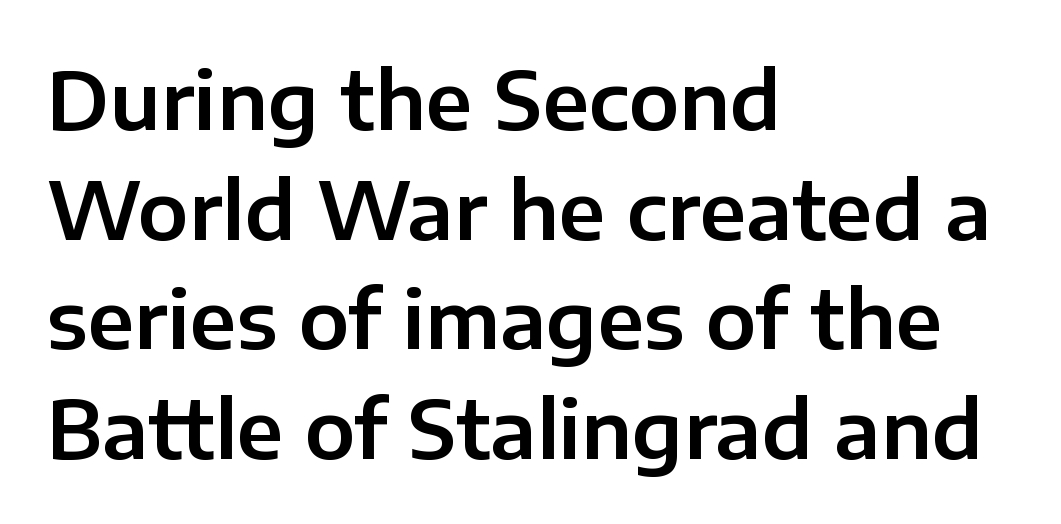
{"serif": "no", "italic": "no", "width": "normal", "stroke_contrast": "low", "x_height": "medium", "monospaced": "no", "underline": "no", "align": "left", "line_spacing": "normal", "line_spacing_ratio": 1.37, "letter_spacing": "normal", "letter_spacing_em": 0.0, "glyph_px": 80}
